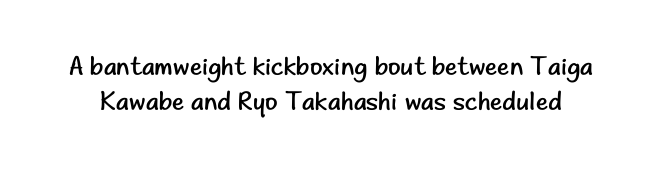
Q: Is the text bold? A: No.
Q: Is the text italic (slanted)? A: No, it is upright.
Q: Is the text underlined? A: No.
Q: Is the spacing between letters normal or unusually wide? A: Normal.
Q: Is the spacing between lines tight, normal or loose? A: Normal.
